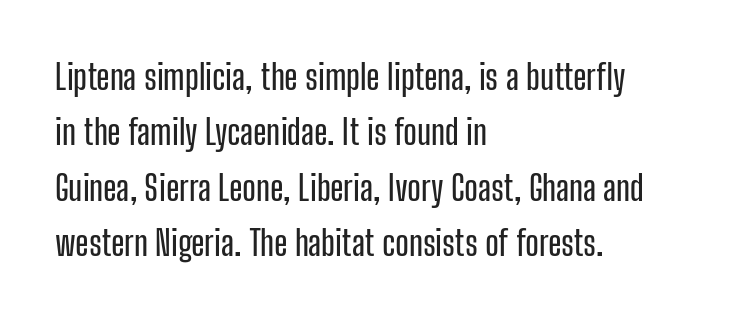
The image shows 35 px condensed sans-serif type, upright; set left-aligned, normal line spacing (1.58x), normal letter spacing, not underlined; low stroke contrast and a medium x-height.
